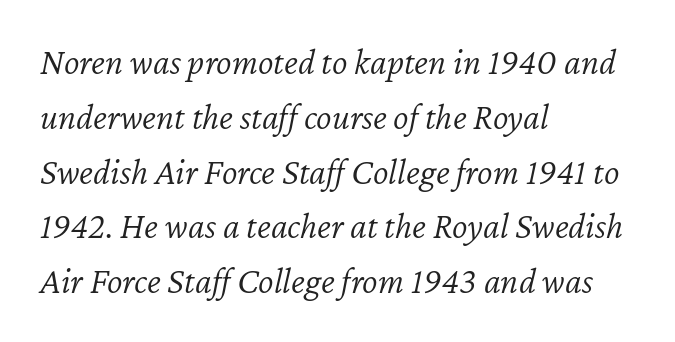
The image shows 37 px light type, italic (leaning right); set left-aligned, normal line spacing (1.48x), normal letter spacing, not underlined; low stroke contrast and a medium x-height.
